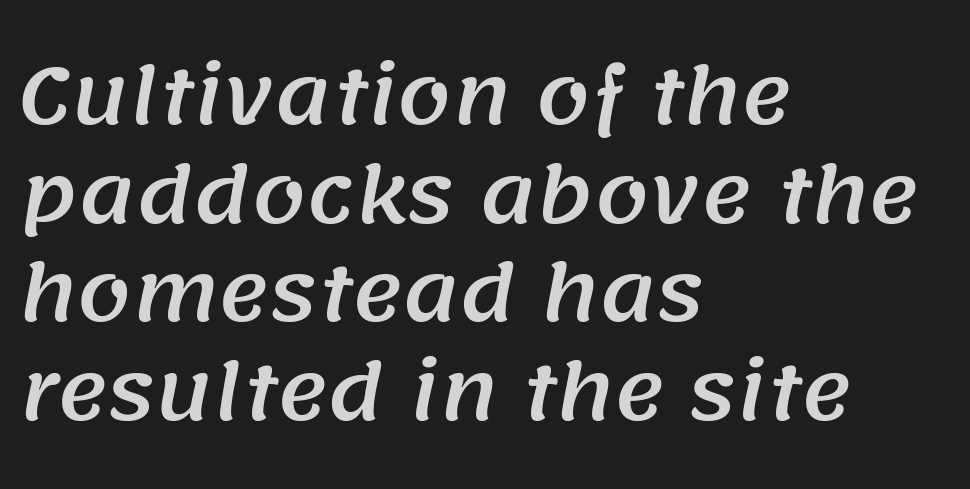
{"serif": "no", "width": "normal", "stroke_contrast": "medium", "x_height": "large", "monospaced": "no", "underline": "no", "align": "left", "line_spacing": "normal", "line_spacing_ratio": 1.28, "letter_spacing": "normal", "letter_spacing_em": 0.0, "glyph_px": 77}
